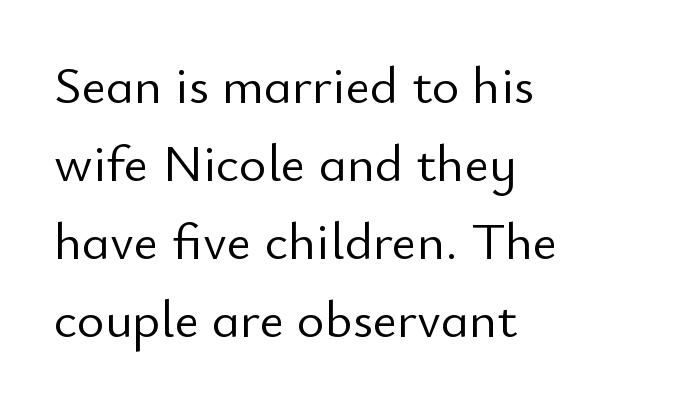
{"serif": "no", "italic": "no", "bold": "no", "weight": "light", "width": "normal", "stroke_contrast": "low", "x_height": "small", "monospaced": "no", "underline": "no", "align": "left", "line_spacing": "normal", "line_spacing_ratio": 1.47, "letter_spacing": "normal", "letter_spacing_em": 0.0, "glyph_px": 53}
